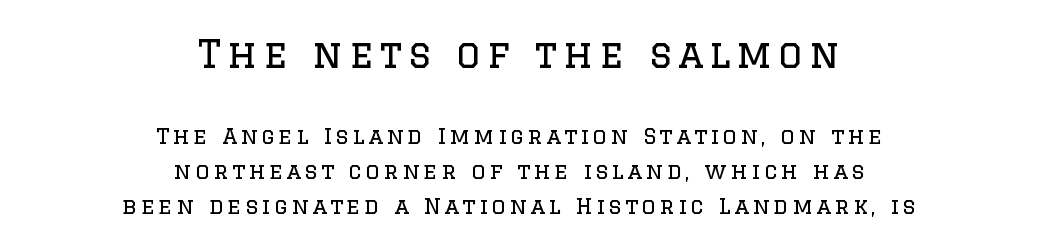
The image shows 38 px regular-weight serif type, upright; set centered, normal line spacing (1.61x), not underlined; the first (top) block is 1.73x larger; low stroke contrast and a large x-height.
